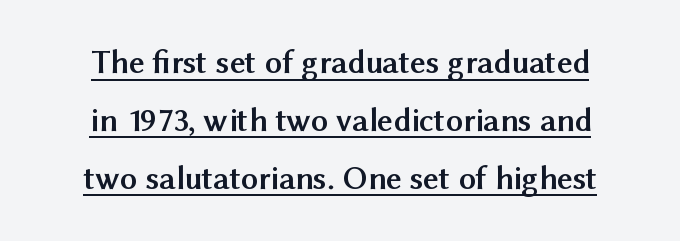
{"serif": "no", "italic": "no", "bold": "yes", "weight": "semibold", "width": "normal", "stroke_contrast": "medium", "x_height": "medium", "monospaced": "no", "underline": "yes", "align": "center", "line_spacing": "normal", "line_spacing_ratio": 1.7, "letter_spacing": "normal", "letter_spacing_em": 0.0, "glyph_px": 34}
